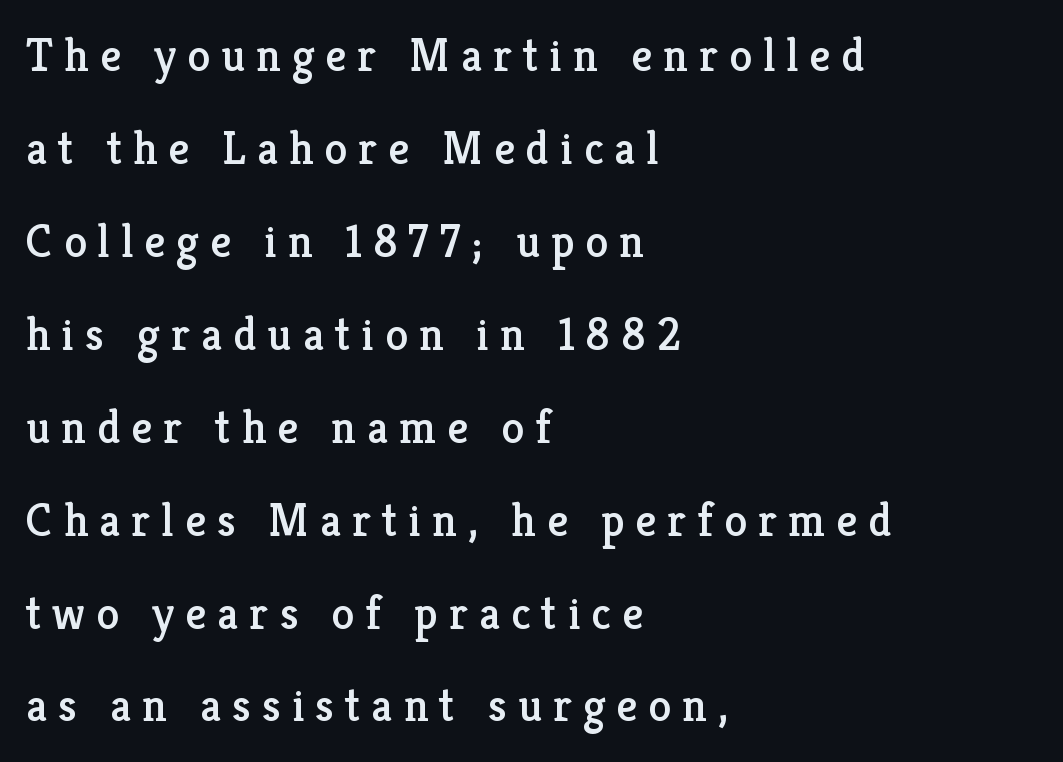
Do the letters lean? They stand straight. Check the space under the baseline: it is left empty. Varying glyph widths throughout — classic text-font behaviour. In terms of letterform style, serifs are clearly present.
